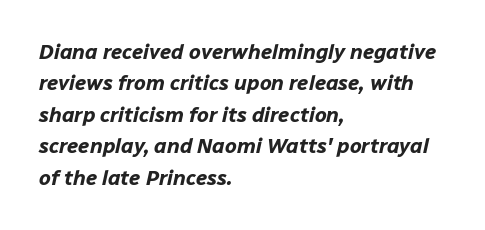
Tall strokes in this sample are angled rather than plumb. The block of text has a typical density, with ordinary space between rows. Honestly, the letter spacing is just normal — you wouldn't notice it. The text block is weighted toward the left margin, trailing off unevenly rightward.
